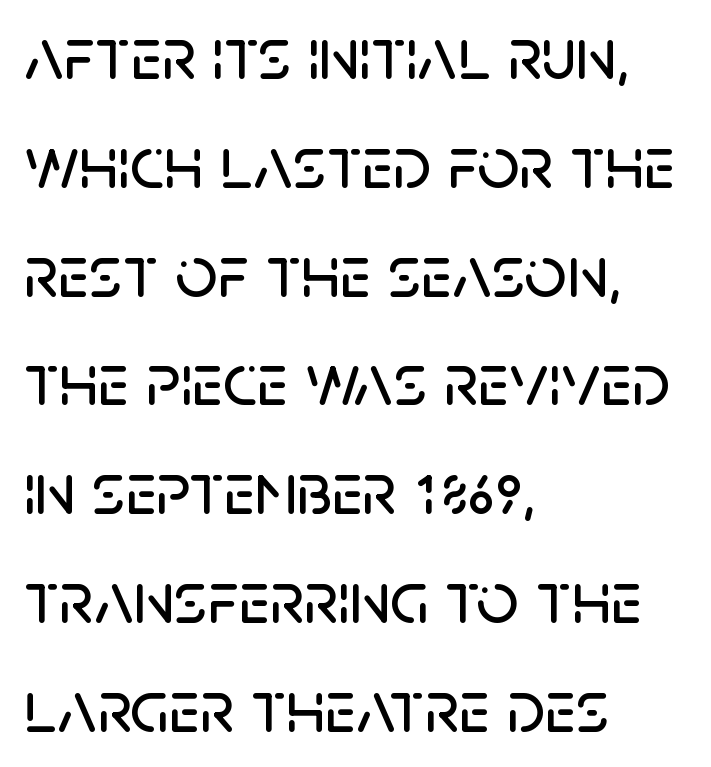
The image shows 74 px sans-serif type, upright; set left-aligned, normal line spacing (1.47x), normal letter spacing, not underlined; low stroke contrast and a large x-height.
